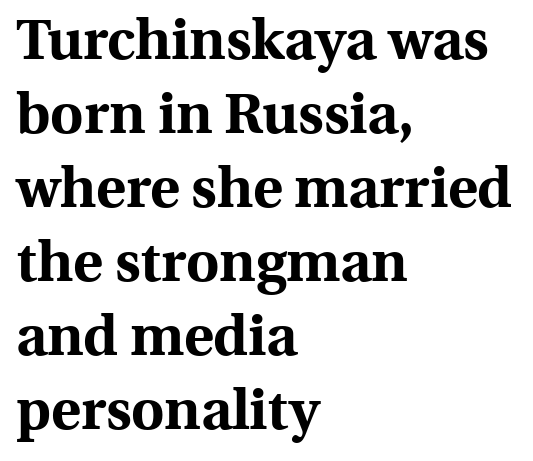
{"serif": "yes", "italic": "no", "bold": "yes", "weight": "bold", "width": "normal", "x_height": "medium", "monospaced": "no", "underline": "no", "align": "left", "line_spacing": "normal", "line_spacing_ratio": 1.3, "letter_spacing": "normal", "letter_spacing_em": 0.0, "glyph_px": 57}
